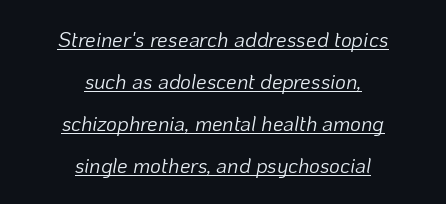
The typography opts for an oblique posture over an upright one. The letterforms sit shoulder to shoulder at normal distance. This is not heavy type; no bold has been used. Does the leading feel generous? Absolutely, it's lavish. Glance below the letters and you will spot a drawn line.
